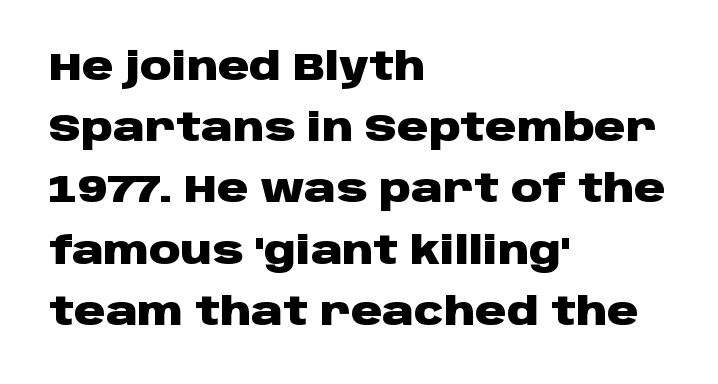
The image shows 39 px heavy, wide sans-serif type, upright; set left-aligned, normal line spacing (1.57x), normal letter spacing, not underlined; low stroke contrast and a large x-height.
